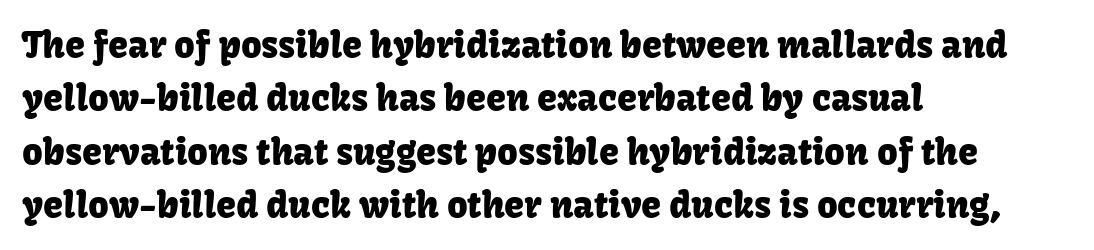
The image shows 36 px sans-serif type, upright; set left-aligned, normal line spacing (1.48x), normal letter spacing, not underlined; low stroke contrast and a medium x-height.
